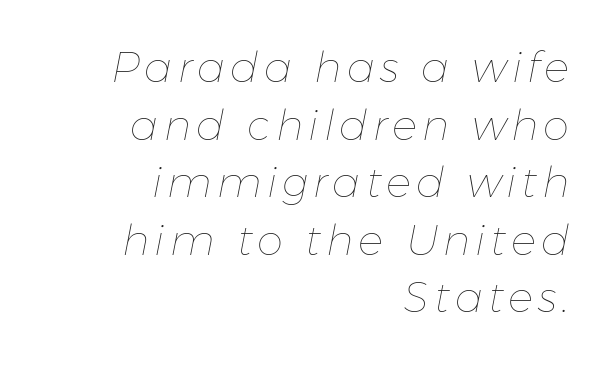
{"italic": "yes", "lean": "right", "slant_degrees": 11, "bold": "no", "weight": "thin", "width": "normal", "stroke_contrast": "low", "x_height": "medium", "monospaced": "no", "underline": "no", "align": "right", "line_spacing": "normal", "line_spacing_ratio": 1.37, "glyph_px": 42}
